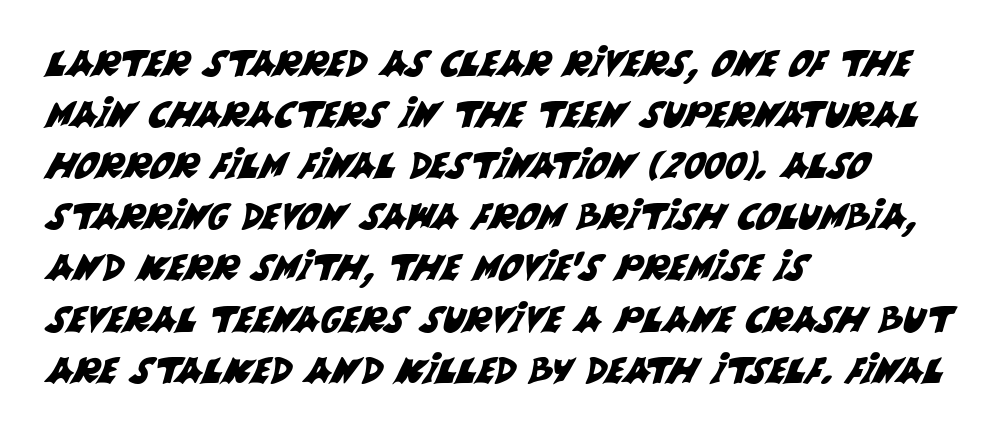
{"serif": "no", "width": "normal", "stroke_contrast": "medium", "x_height": "large", "monospaced": "no", "underline": "no", "align": "left", "line_spacing": "normal", "line_spacing_ratio": 1.42, "letter_spacing": "normal", "letter_spacing_em": 0.0, "glyph_px": 36}
